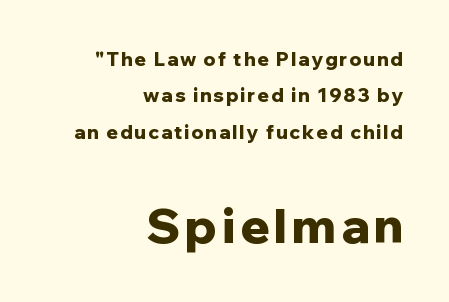
The image shows 48 px bold sans-serif type, upright; set right-aligned, loose line spacing (1.92x), not underlined; the second (bottom) block is 2.53x larger; low stroke contrast and a medium x-height.
